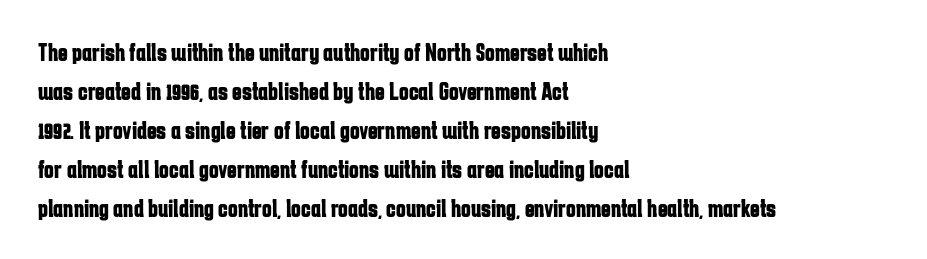
Successive baselines arrive at the customary interval. Nope, not italic — everything's standing straight. Stroke thickness is high; the sample reads as a true bold. Line starts are locked; line ends wander. Clear beneath every line of the passage. The line texture is even and compact thanks to regular tracking.
